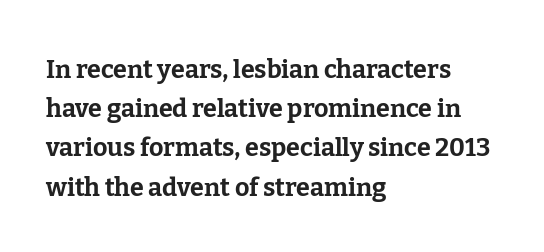
There is no visible air inserted between adjacent glyphs. This sample is left-justified, so line endings fall wherever the words run out. Normally led — the rows are evenly, conventionally spaced. The lettering holds an erect, upright posture throughout.
